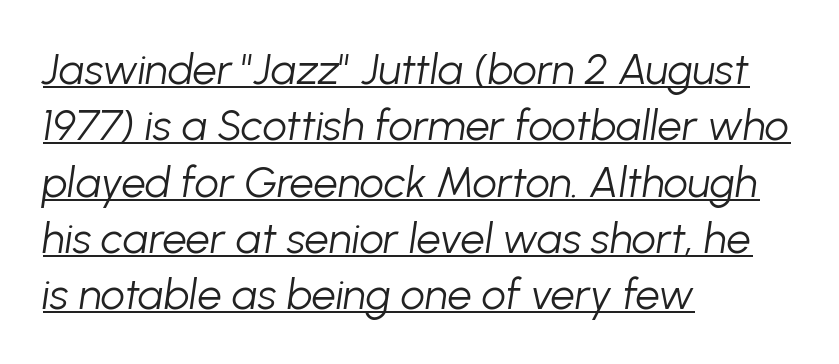
{"italic": "yes", "lean": "right", "slant_degrees": 8, "bold": "no", "weight": "light", "width": "normal", "stroke_contrast": "low", "x_height": "medium", "monospaced": "no", "underline": "yes", "align": "left", "line_spacing": "normal", "line_spacing_ratio": 1.31, "letter_spacing": "normal", "letter_spacing_em": 0.0, "glyph_px": 43}
